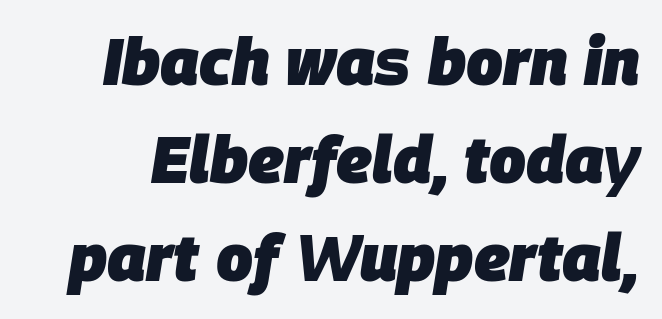
The image shows 65 px heavy type, italic (leaning right); set normal line spacing (1.51x), normal letter spacing, not underlined; low stroke contrast and a large x-height.
